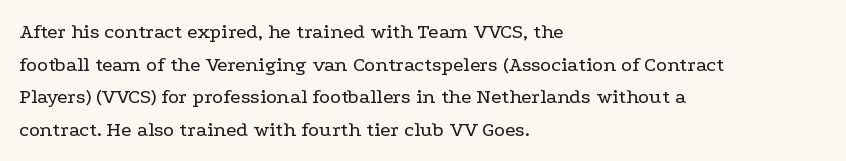
The image shows 21 px text type, upright; set left-aligned, normal line spacing (1.55x), normal letter spacing, not underlined.
